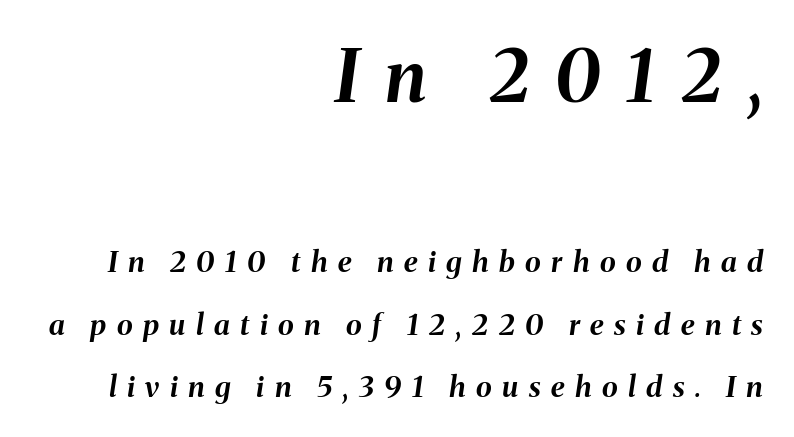
{"italic": "yes", "lean": "right", "slant_degrees": 8, "bold": "yes", "weight": "bold", "width": "normal", "stroke_contrast": "medium", "x_height": "medium", "monospaced": "no", "underline": "no", "align": "right", "line_spacing": "loose", "line_spacing_ratio": 2.15, "letter_spacing": "wide", "letter_spacing_em": 0.36, "larger_block": "first", "size_ratio": 2.48, "glyph_px": 72}
